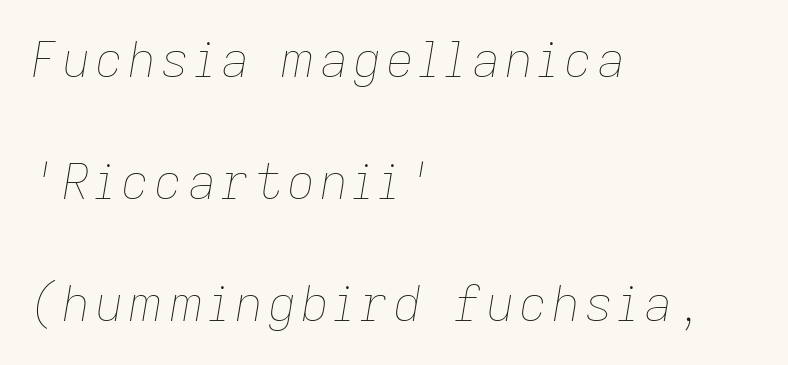
The image shows 49 px thin type, italic (leaning right); set left-aligned, loose line spacing (2.49x), not underlined; low stroke contrast and a medium x-height.
